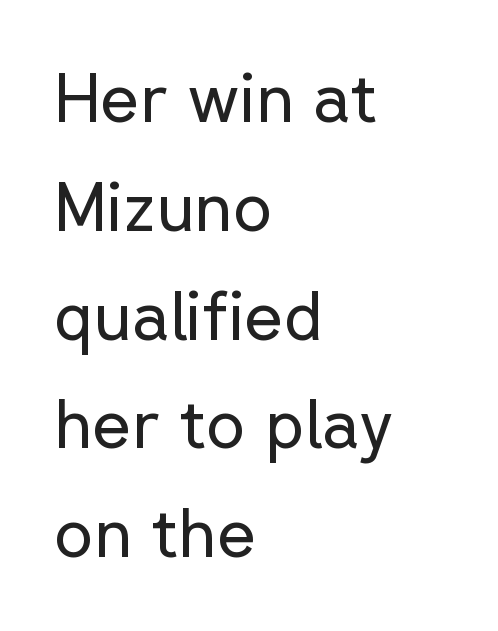
Q: Is the text bold? A: No.
Q: Is the text italic (slanted)? A: No, it is upright.
Q: Is the typeface a serif or a sans-serif typeface? A: Sans-serif.
Q: Is the text underlined? A: No.
Q: How is the paragraph aligned? A: Left-aligned.
Q: Is the spacing between letters normal or unusually wide? A: Normal.
Q: Is the spacing between lines tight, normal or loose? A: Normal.
Q: Width (condensed, normal, or wide)? A: Normal.
Q: Stroke contrast? A: Low.
Q: x-height? A: Medium.
Q: Monospaced? A: No.
